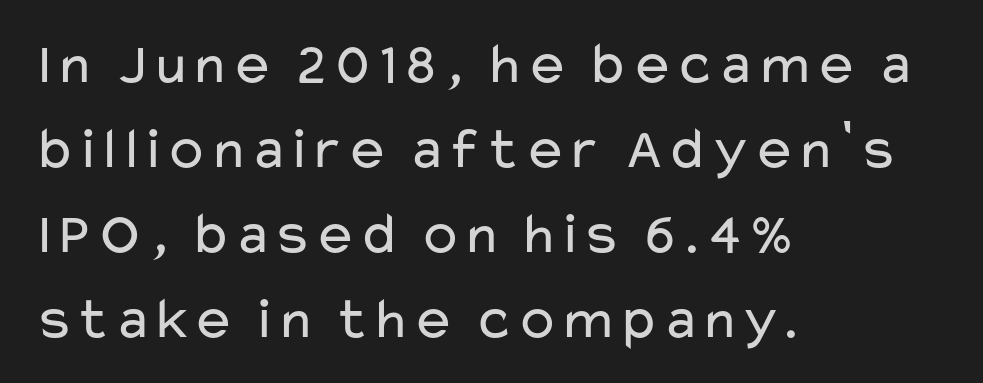
{"serif": "no", "italic": "no", "bold": "no", "weight": "regular", "width": "wide", "stroke_contrast": "low", "x_height": "medium", "monospaced": "no", "underline": "no", "align": "left", "line_spacing": "normal", "line_spacing_ratio": 1.44, "letter_spacing": "normal", "letter_spacing_em": 0.0, "glyph_px": 59}
